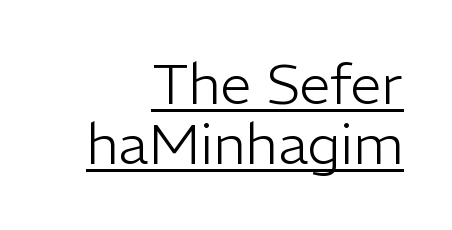
The image shows 56 px light sans-serif type, upright; set right-aligned, tight line spacing (1.08x), normal letter spacing, underlined; low stroke contrast and a medium x-height.
